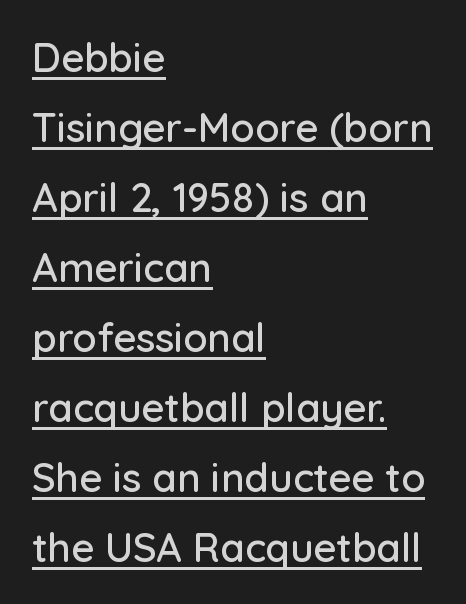
The image shows 40 px sans-serif type, upright; set left-aligned, line spacing 1.75x, normal letter spacing, underlined; low stroke contrast and a medium x-height.
